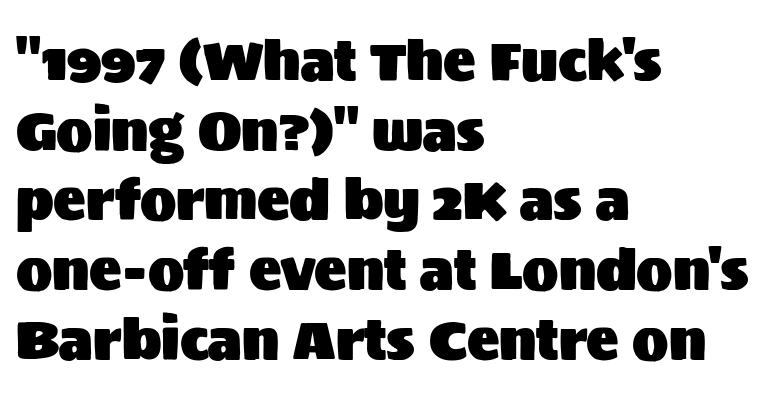
This sample uses plain, unmodified letter spacing. What kind of face is this? One without serifs — a sans. A classic flush-left, rag-right setting is used for this passage. Honestly, the row spacing looks completely unremarkable. Varying glyph widths throughout — classic text-font behaviour.
